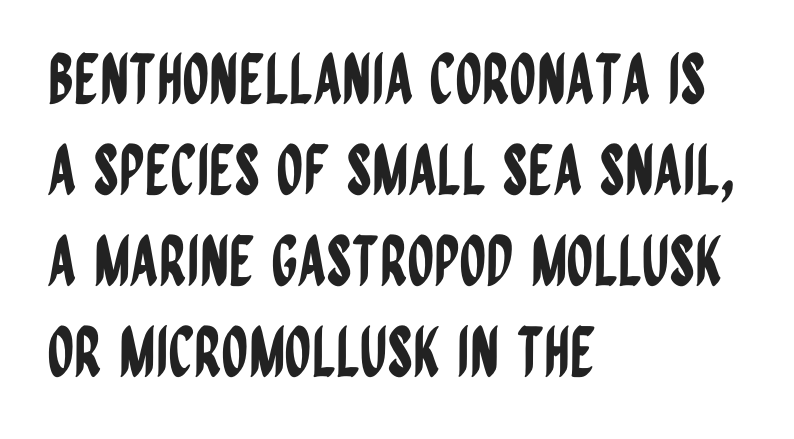
{"serif": "no", "italic": "no", "width": "condensed", "stroke_contrast": "low", "x_height": "large", "monospaced": "no", "underline": "no", "align": "left", "line_spacing": "normal", "line_spacing_ratio": 1.34, "letter_spacing": "normal", "letter_spacing_em": 0.0, "glyph_px": 68}
